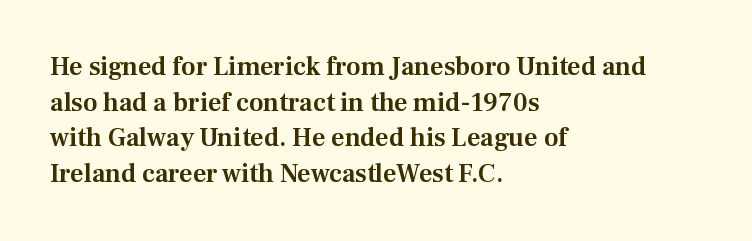
The image shows 26 px text type, upright; set left-aligned, normal line spacing (1.37x), normal letter spacing, not underlined.
